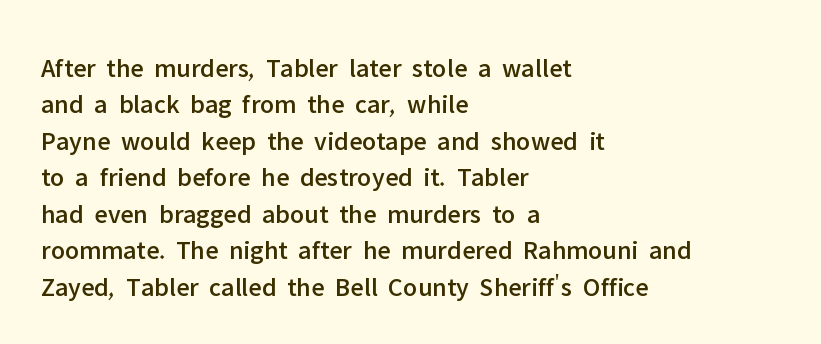
Q: Is the text italic (slanted)? A: No, it is upright.
Q: Is the text underlined? A: No.
Q: How is the paragraph aligned? A: Left-aligned.
Q: Is the spacing between letters normal or unusually wide? A: Normal.
Q: Is the spacing between lines tight, normal or loose? A: Normal.
